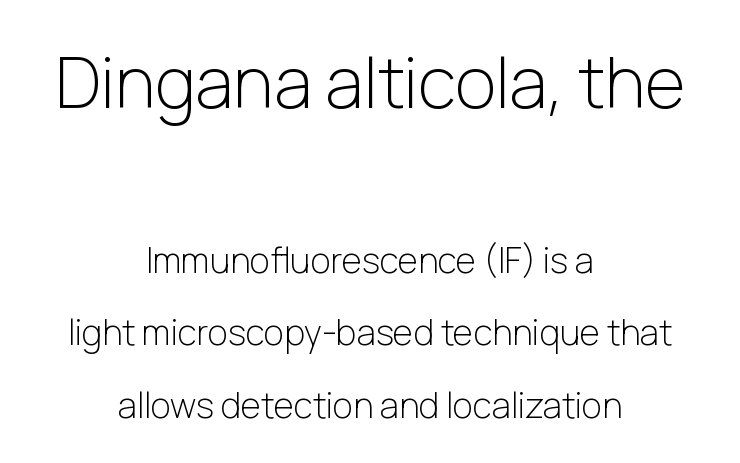
Q: Is the text bold? A: No.
Q: Is the text italic (slanted)? A: No, it is upright.
Q: Is the typeface a serif or a sans-serif typeface? A: Sans-serif.
Q: Is the text underlined? A: No.
Q: How is the paragraph aligned? A: Centered.
Q: Is the spacing between letters normal or unusually wide? A: Normal.
Q: Is the spacing between lines tight, normal or loose? A: Loose.
Q: Which block of text is set in a larger size, the first (top) or the second (bottom)? A: The first (top) one.
Q: Width (condensed, normal, or wide)? A: Normal.
Q: Stroke contrast? A: Low.
Q: x-height? A: Medium.
Q: Monospaced? A: No.
